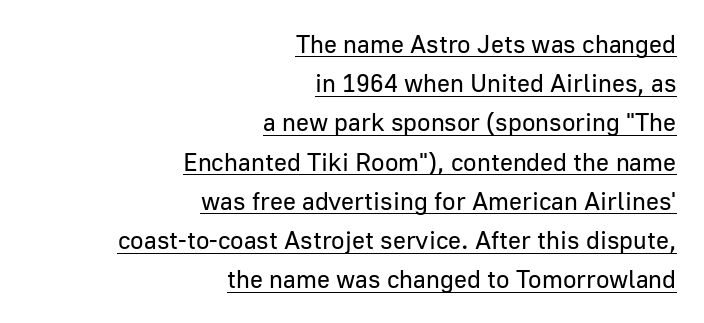
Q: Is the text bold? A: No.
Q: Is the text italic (slanted)? A: No, it is upright.
Q: Is the text underlined? A: Yes.
Q: How is the paragraph aligned? A: Right-aligned.
Q: Is the spacing between letters normal or unusually wide? A: Normal.
Q: Is the spacing between lines tight, normal or loose? A: Normal.
